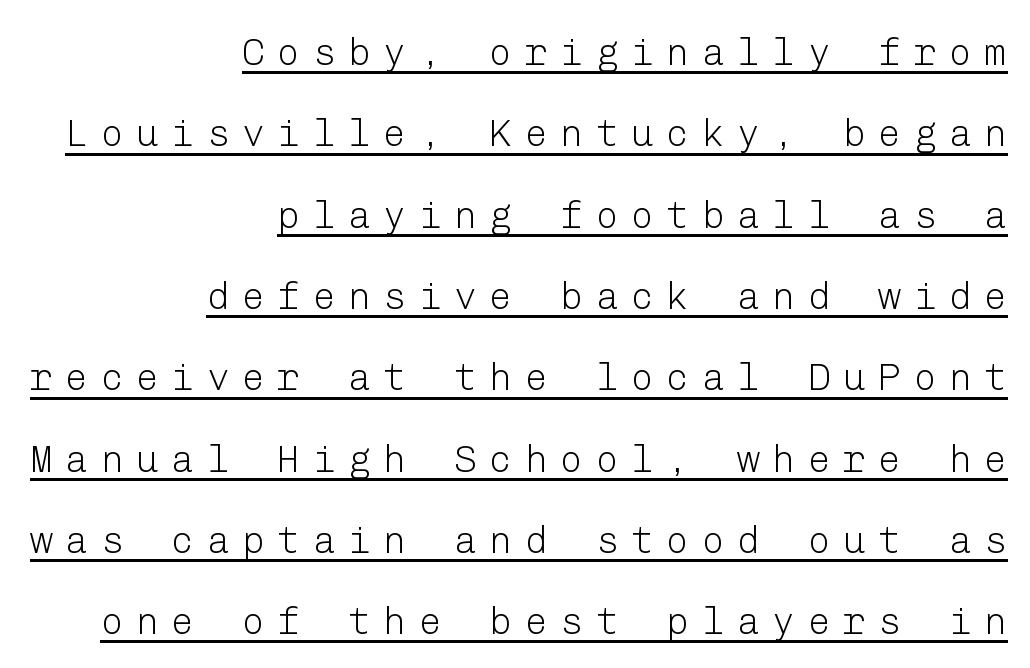
Every stem runs plumb, perpendicular to the baseline. Is there an underline? Yes — a line sits under the letters. Compared with a flush-left layout, this one pins lines to the opposite, right side. The block of text is sparse from top to bottom, with ample space between rows. Classification — sans serif.
